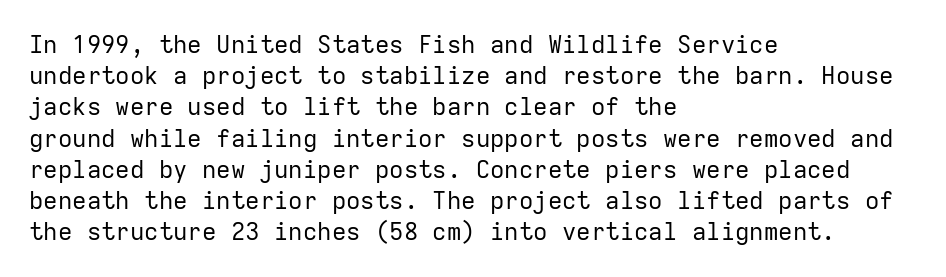
The ragged edge is on the right, which tells us the setting is flush left. The passage shown is not underscored anywhere. These lines were composed using upright roman letters. This sample uses plain, unmodified letter spacing. Reading down the column, the eye jumps a familiar distance to each next line.
